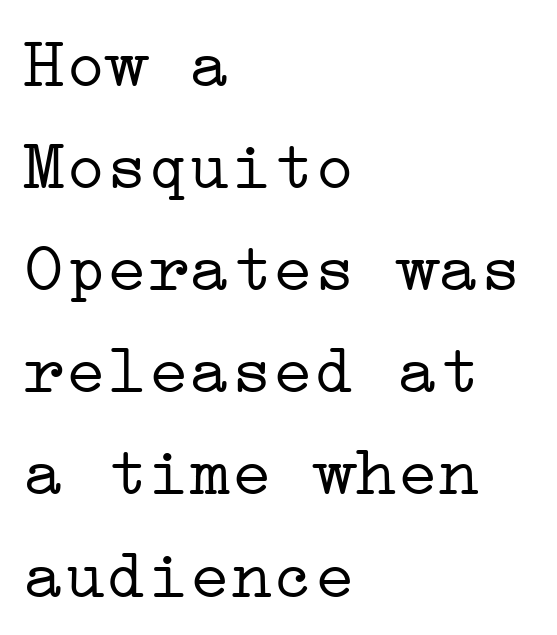
The image shows 69 px light, wide serif type, upright; set left-aligned, normal line spacing (1.48x), normal letter spacing, not underlined; low stroke contrast and a medium x-height.
